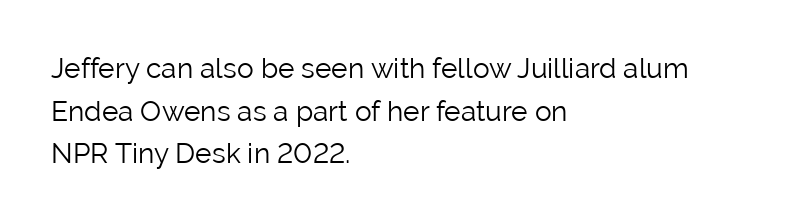
Q: Is the text bold? A: No.
Q: Is the text italic (slanted)? A: No, it is upright.
Q: Is the typeface a serif or a sans-serif typeface? A: Sans-serif.
Q: Is the text underlined? A: No.
Q: How is the paragraph aligned? A: Left-aligned.
Q: Is the spacing between letters normal or unusually wide? A: Normal.
Q: Is the spacing between lines tight, normal or loose? A: Normal.
Q: Width (condensed, normal, or wide)? A: Normal.
Q: Stroke contrast? A: Low.
Q: x-height? A: Medium.
Q: Monospaced? A: No.
